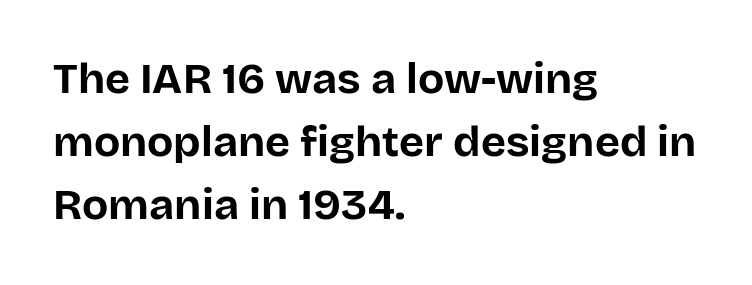
{"serif": "no", "italic": "no", "bold": "yes", "weight": "bold", "width": "normal", "stroke_contrast": "low", "x_height": "large", "monospaced": "no", "underline": "no", "align": "left", "line_spacing": "normal", "line_spacing_ratio": 1.47, "letter_spacing": "normal", "letter_spacing_em": 0.0, "glyph_px": 43}
